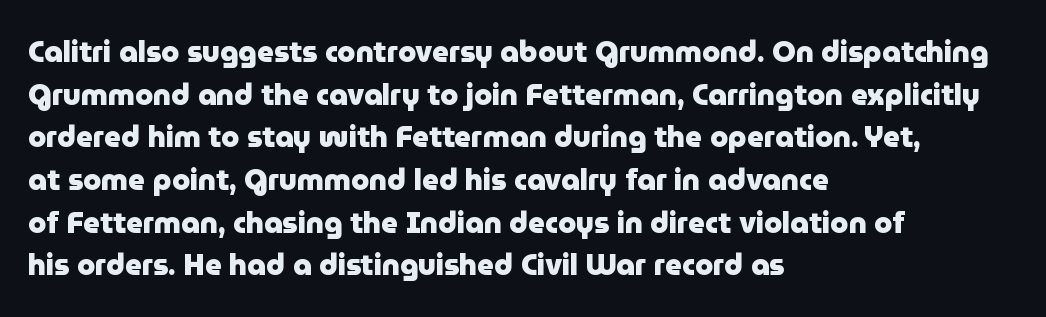
Observe the ordinary spacing: letters are neighbours, not strangers. Plenty of ink on the page — the face is bold. This sample uses an upright cut, with every glyph sitting square on the baseline. In terms of leading, this rendering sits right in the middle. The space beneath each line is pristine and unruled. Alignment: flush left.
